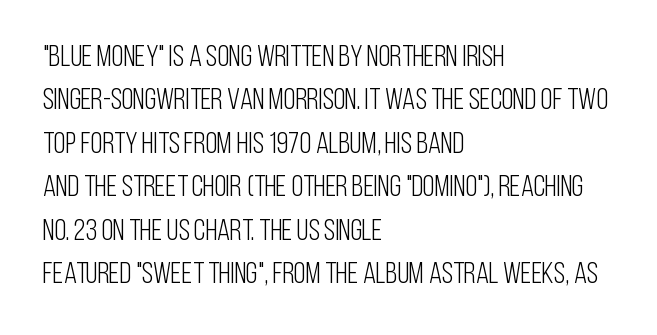
One glance says typical: line gaps are just what's usual. Descenders hang freely into open space. On a weight scale, this lands at 450 or below. Every stem runs plumb, perpendicular to the baseline. The lines are quadded left.
